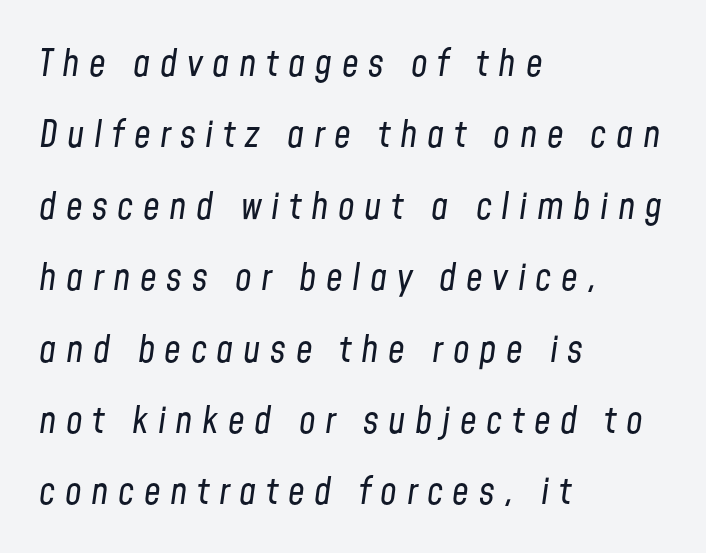
The image shows 37 px regular-weight, condensed type, italic (leaning right); set left-aligned, loose line spacing (1.93x), unusually wide letter spacing (+0.26 em), not underlined; low stroke contrast and a medium x-height.
